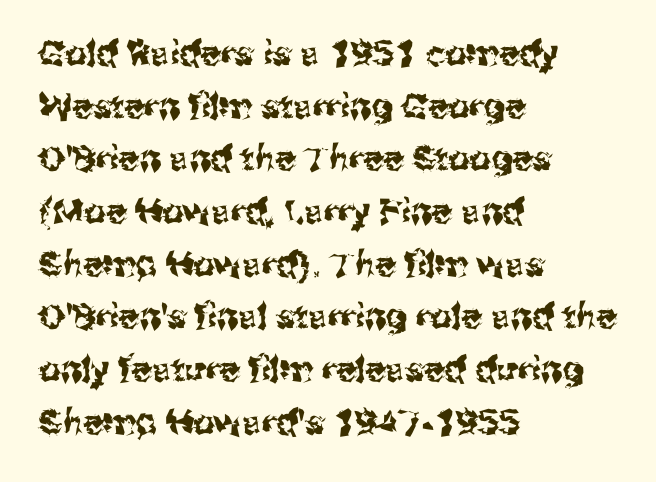
Summary of vertical rhythm: regular, with standard interline spacing. Does extra space separate the letters? No, they use regular spacing. If you drew a ruler down the left edge, every line would touch it. The designer went with a sans here, leaving each stem footless. Vertical strokes here are truly vertical.
